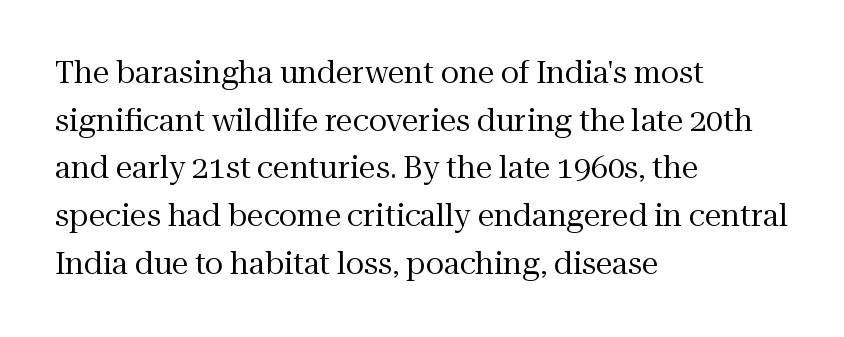
{"serif": "yes", "italic": "no", "bold": "no", "weight": "regular", "width": "normal", "stroke_contrast": "medium", "x_height": "medium", "monospaced": "no", "underline": "no", "align": "left", "line_spacing": "normal", "line_spacing_ratio": 1.59, "letter_spacing": "normal", "letter_spacing_em": 0.0, "glyph_px": 30}
